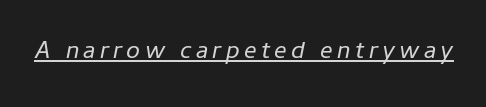
Letters have the restrained weight of plain body copy at most. Designer's note — italics engaged. Quick note: underline on.
